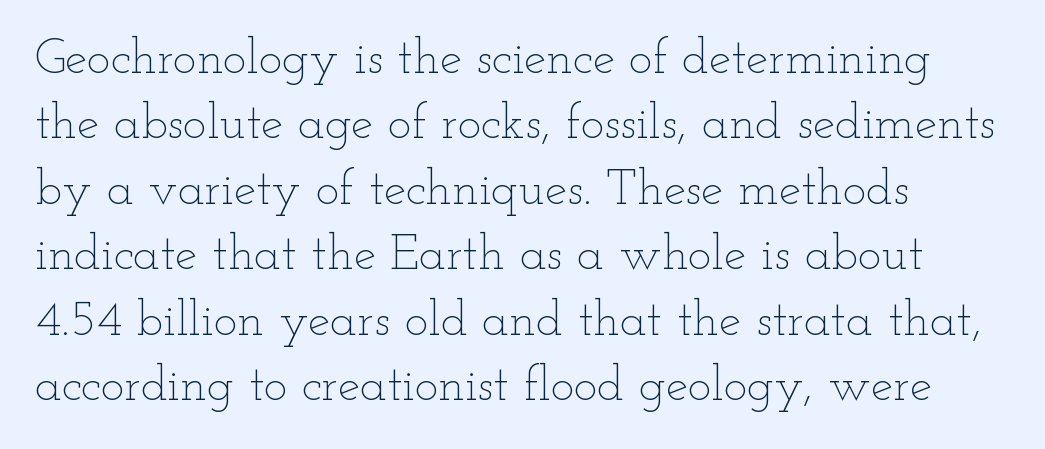
{"italic": "no", "bold": "no", "weight": "thin", "width": "wide", "stroke_contrast": "low", "x_height": "small", "monospaced": "no", "underline": "no", "align": "left", "line_spacing": "normal", "line_spacing_ratio": 1.31, "letter_spacing": "normal", "letter_spacing_em": 0.0, "glyph_px": 50}
